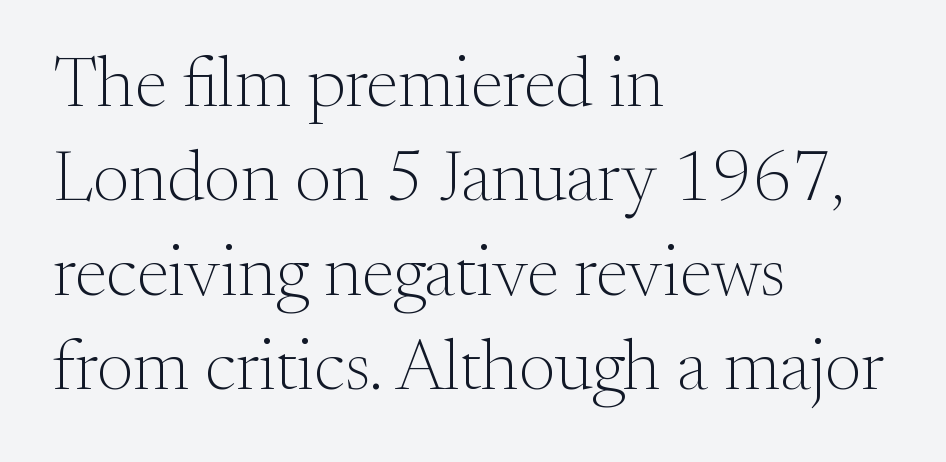
The image shows 72 px light serif type, upright; set left-aligned, normal line spacing (1.31x), normal letter spacing, not underlined; medium stroke contrast and a small x-height.
